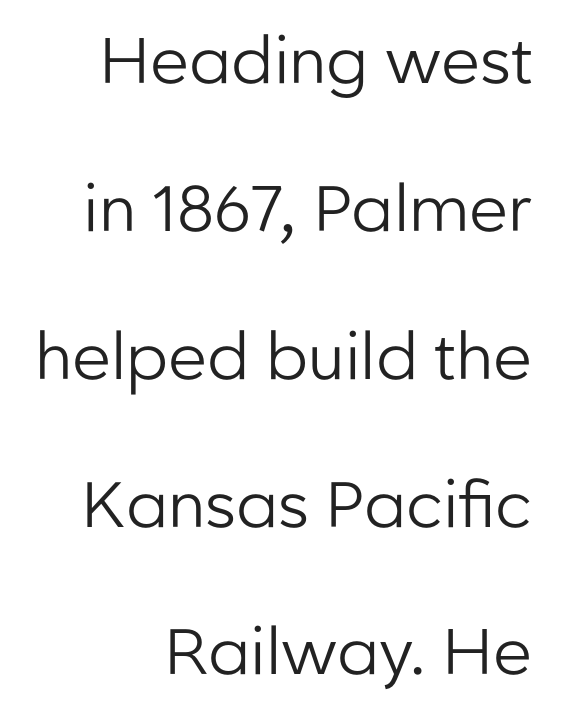
The image shows 64 px regular-weight sans-serif type, upright; set right-aligned, loose line spacing (2.31x), normal letter spacing, not underlined; low stroke contrast and a medium x-height.
